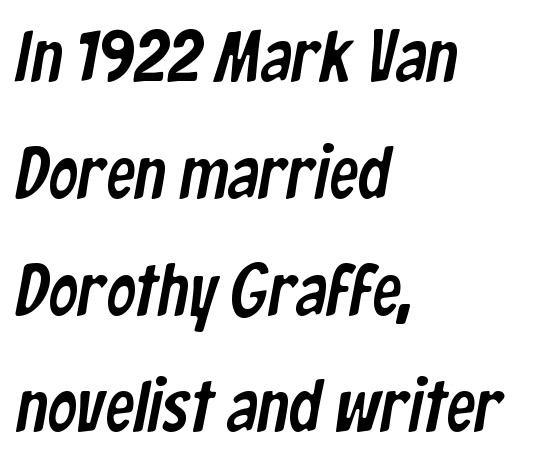
The image shows 73 px condensed sans-serif type; set left-aligned, normal line spacing (1.6x), normal letter spacing, not underlined; low stroke contrast and a medium x-height.
